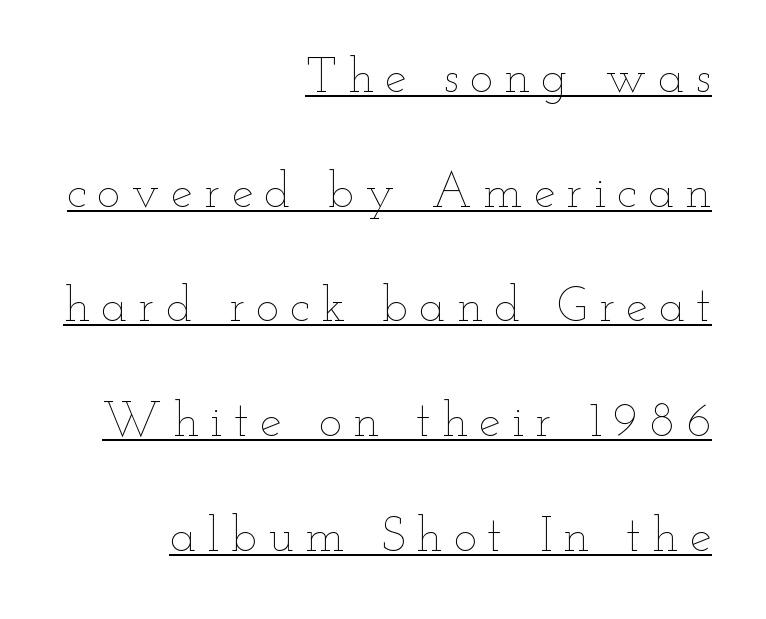
Q: Is the text bold? A: No.
Q: Is the text italic (slanted)? A: No, it is upright.
Q: Is the text underlined? A: Yes.
Q: How is the paragraph aligned? A: Right-aligned.
Q: Is the spacing between letters normal or unusually wide? A: Unusually wide.
Q: Is the spacing between lines tight, normal or loose? A: Loose.
Q: Width (condensed, normal, or wide)? A: Wide.
Q: Stroke contrast? A: Low.
Q: x-height? A: Small.
Q: Monospaced? A: No.
